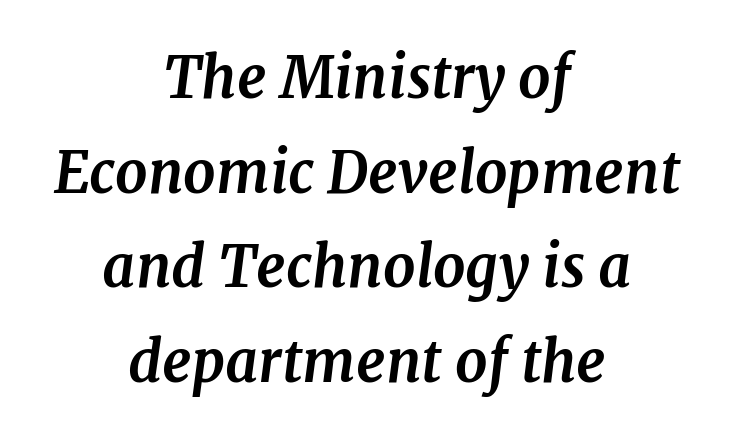
{"serif": "yes", "italic": "yes", "lean": "right", "slant_degrees": 7, "bold": "yes", "weight": "bold", "width": "normal", "stroke_contrast": "medium", "x_height": "medium", "monospaced": "no", "underline": "no", "align": "center", "line_spacing": "normal", "line_spacing_ratio": 1.66, "letter_spacing": "normal", "letter_spacing_em": 0.0, "glyph_px": 57}
